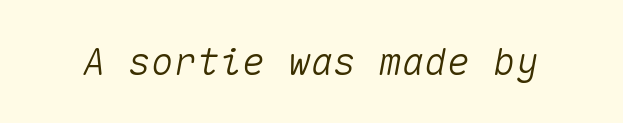
{"italic": "yes", "lean": "right", "slant_degrees": 10, "width": "normal", "stroke_contrast": "medium", "x_height": "medium", "monospaced": "yes", "underline": "no", "letter_spacing": "normal", "letter_spacing_em": 0.0, "glyph_px": 38}
